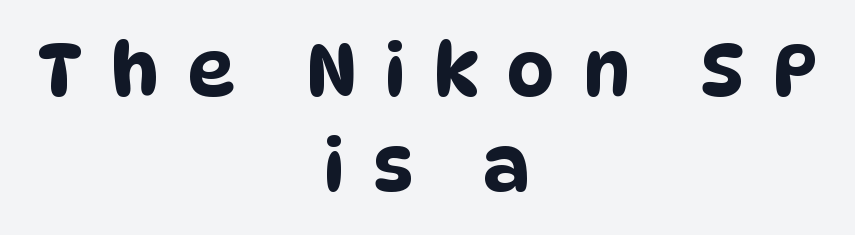
{"serif": "no", "width": "condensed", "stroke_contrast": "low", "x_height": "large", "monospaced": "no", "underline": "no", "align": "center", "line_spacing": "normal", "line_spacing_ratio": 1.28, "letter_spacing": "wide", "letter_spacing_em": 0.38, "glyph_px": 74}
